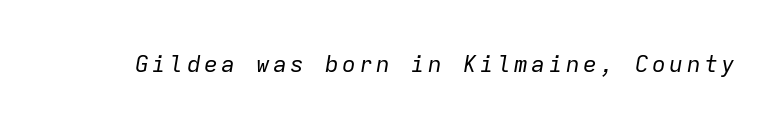
The image shows 23 px text type, italic (leaning right); set not underlined.
